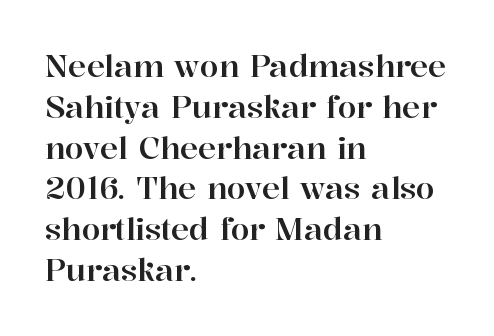
Does the type have serifs? Yes, each stem ends in a small foot. No word sits above an underline. Between one letter and the next there's only the usual sliver of space. Nope, not italic — everything's standing straight.
